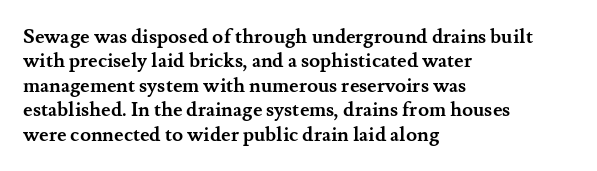
The image shows 20 px bold type, upright; set left-aligned, line spacing 1.22x, normal letter spacing, not underlined.
